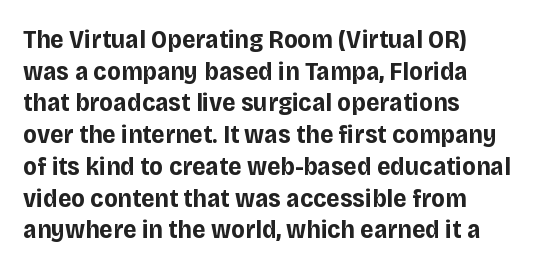
I'd describe the lettering as bold — thick and assertive. Words appear dense and cohesive because spacing is normal. Reading down the block, your eye returns to a fixed left position each line. The lettering holds an erect, upright posture throughout. Descender tails drop into unmarked territory.
